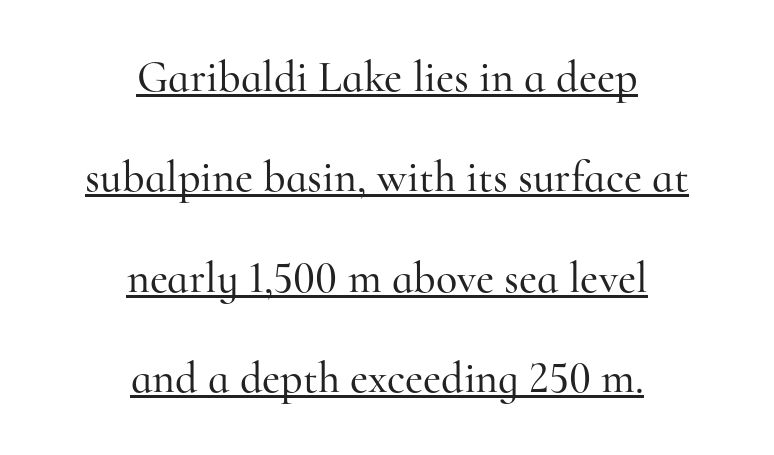
The line-height multiplier appears high, well above default. The letters advance in unequal steps, a hallmark of proportional type. The words here are underlined. Where is the straight margin? There isn't one; the lines are centered. Characters follow at the spacing the type designer built in. You can tell it's not italic because the verticals are truly vertical.
